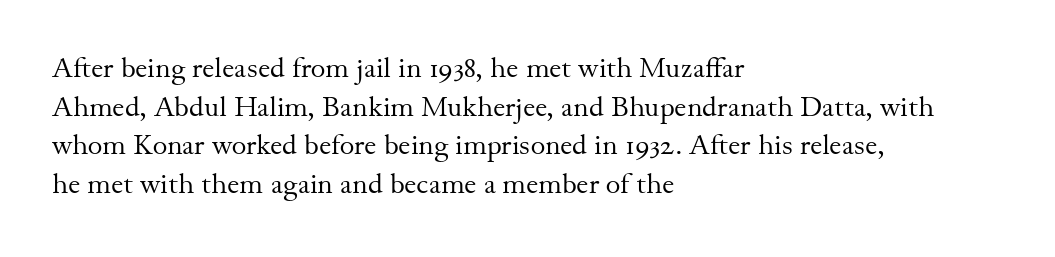
{"serif": "yes", "italic": "no", "bold": "no", "weight": "regular", "width": "normal", "stroke_contrast": "medium", "x_height": "small", "monospaced": "no", "underline": "no", "align": "left", "line_spacing": "normal", "line_spacing_ratio": 1.38, "letter_spacing": "normal", "letter_spacing_em": 0.0, "glyph_px": 28}
